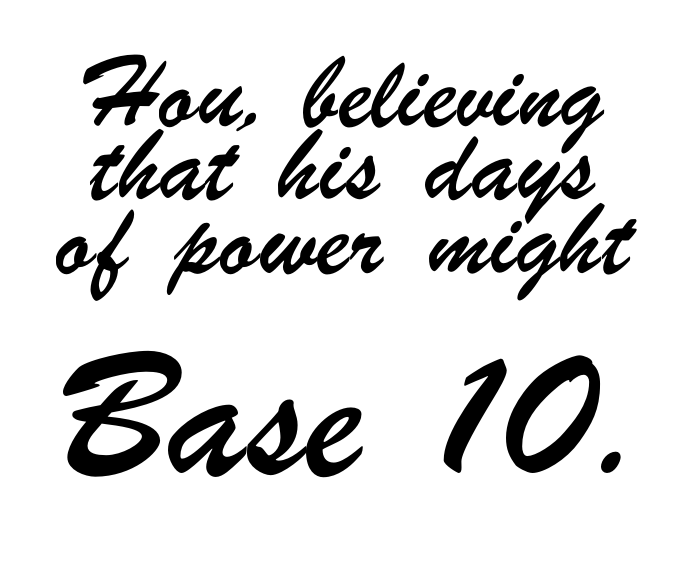
{"serif": "no", "width": "condensed", "stroke_contrast": "low", "x_height": "small", "monospaced": "no", "underline": "no", "align": "center", "line_spacing": "normal", "line_spacing_ratio": 1.63, "letter_spacing": "normal", "letter_spacing_em": 0.0, "larger_block": "second", "size_ratio": 1.73, "glyph_px": 78}
